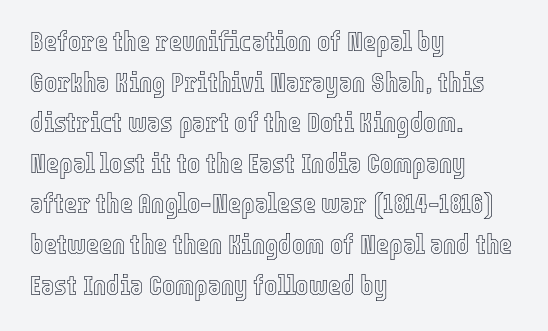
Q: Is the text italic (slanted)? A: No, it is upright.
Q: Is the text underlined? A: No.
Q: How is the paragraph aligned? A: Left-aligned.
Q: Is the spacing between letters normal or unusually wide? A: Normal.
Q: Is the spacing between lines tight, normal or loose? A: Normal.
Q: Width (condensed, normal, or wide)? A: Condensed.
Q: x-height? A: Medium.
Q: Monospaced? A: No.
